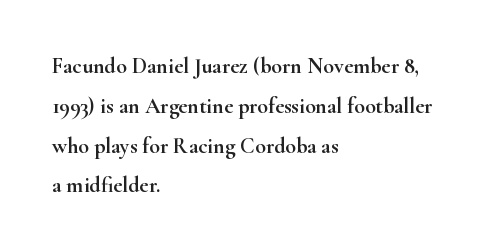
Each row of text sits above clean, open space. This rendering leaves character spacing at its baseline value. All the whitespace from short lines collects on the right. Style check: upright.
